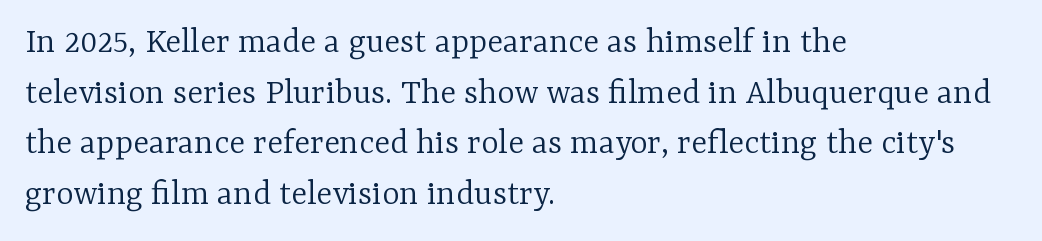
{"serif": "yes", "italic": "no", "bold": "no", "weight": "light", "width": "normal", "stroke_contrast": "low", "x_height": "medium", "monospaced": "no", "underline": "no", "align": "left", "line_spacing": "normal", "line_spacing_ratio": 1.37, "letter_spacing": "normal", "letter_spacing_em": 0.0, "glyph_px": 37}
